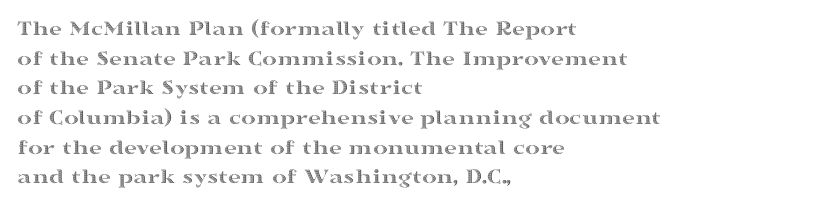
The passage shown stacks its lines at a standard gap. Look at the tracking — it's just the regular setting, nothing added. A typesetter would mark this as roman, not italic. Underlining? Definitely not there. One-word summary of the alignment: left.
